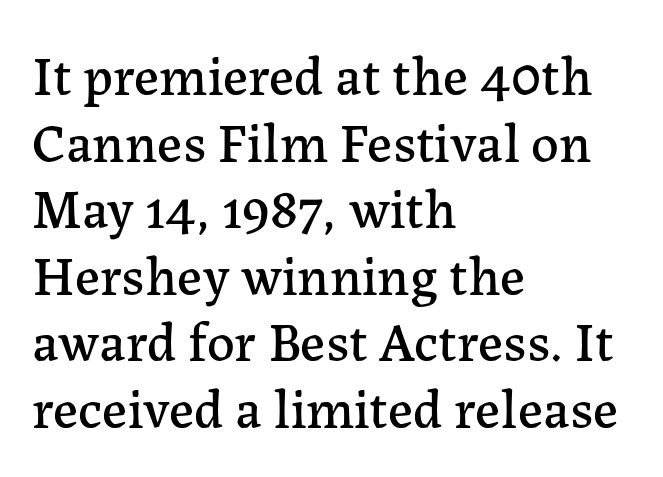
{"serif": "yes", "italic": "no", "width": "normal", "stroke_contrast": "low", "x_height": "medium", "monospaced": "no", "underline": "no", "align": "left", "line_spacing_ratio": 1.21, "letter_spacing": "normal", "letter_spacing_em": 0.0, "glyph_px": 55}
